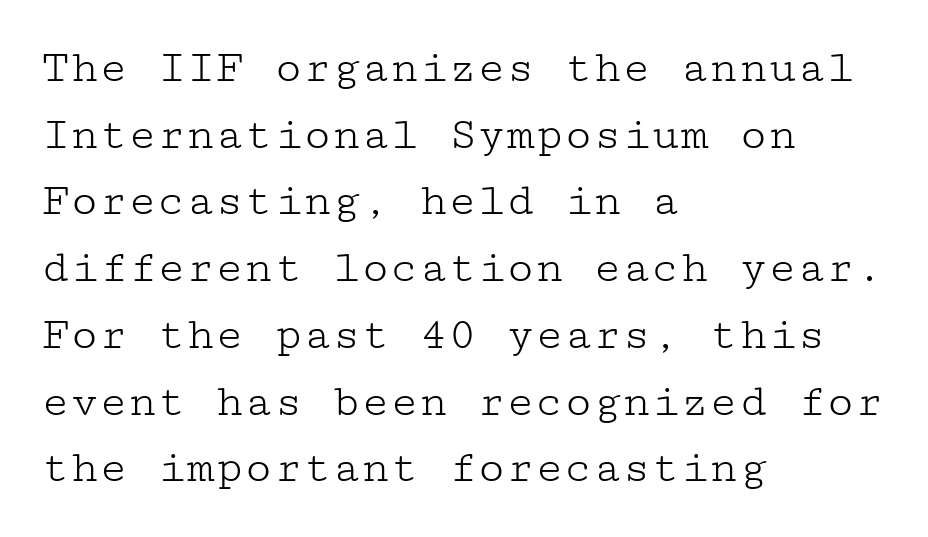
The image shows 48 px light, wide serif type, upright; set left-aligned, normal line spacing (1.39x), normal letter spacing, not underlined; low stroke contrast and a medium x-height.
